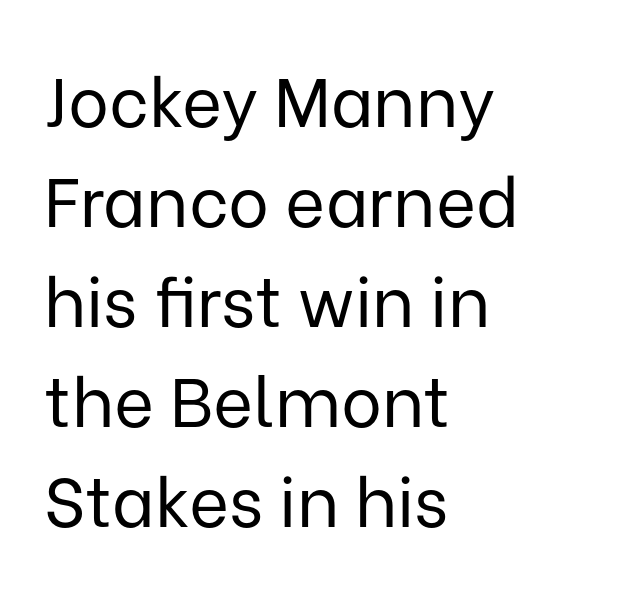
The rendering uses natural spacing where letterforms have individual widths. Letter spacing: default. Designer's note — italics off, roman on. The setting favours the left margin, as ordinary paragraphs usually do. Glance below the letters and you will spot only blank space. Vertical spacing — default.
